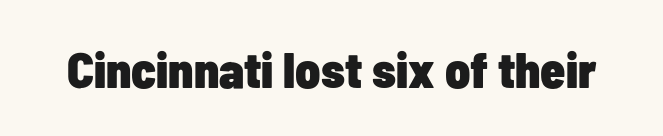
The font's upright variant was chosen for this text. You'd pick this weight for a headline — it's a proper bold. This rendering employs a face without finishing strokes, i.e., a sans-serif. Is this a fixed-width face? No — the glyphs have proportional, varying widths. Observe the ordinary spacing: letters are neighbours, not strangers. The glyphs are unaccompanied by any horizontal stroke below them.
